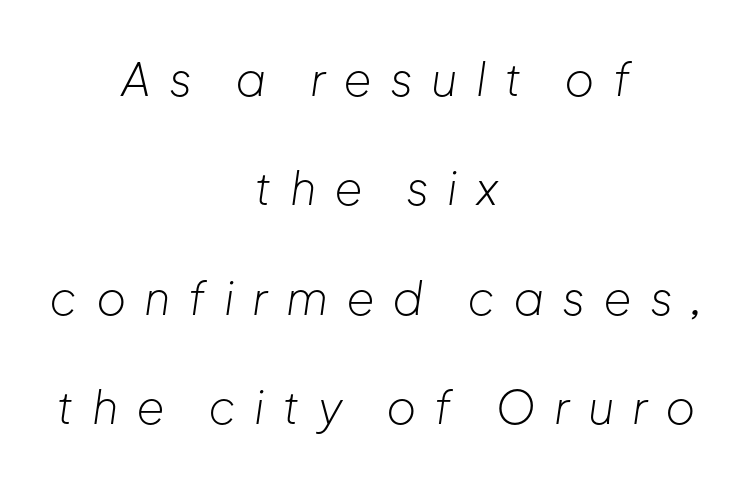
The lines in this sample share a center point and differ in where they start and stop. The words here are not underlined. Stems here are at most as thick as an everyday book face. You could not count columns in this text — the font is proportionally spaced.
